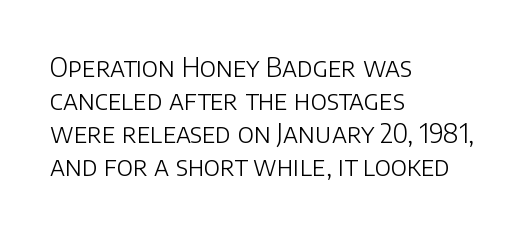
Q: Is the text bold? A: No.
Q: Is the text italic (slanted)? A: No, it is upright.
Q: Is the text underlined? A: No.
Q: How is the paragraph aligned? A: Left-aligned.
Q: Is the spacing between letters normal or unusually wide? A: Normal.
Q: Is the spacing between lines tight, normal or loose? A: Normal.
